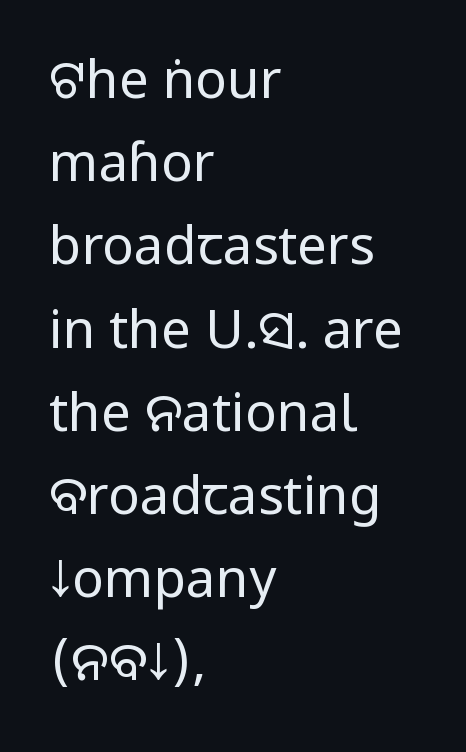
The strokes are not fattened; the text isn't bold. Notice how the passage keeps a crisp vertical edge on the left only. In terms of letterspacing, this is plain default setting. Classification — sans serif. The face used here is proportionally spaced, like ordinary book or web type. Regarding leading, the lines here are spaced in the standard way.
